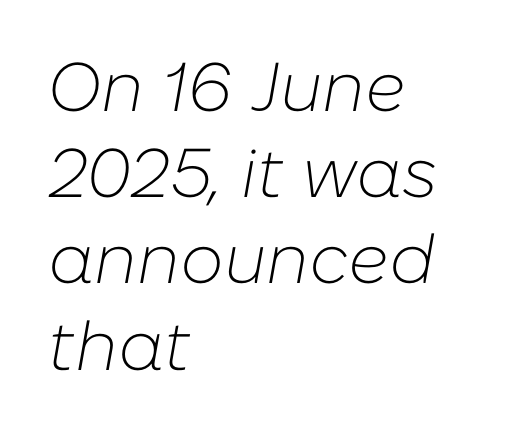
Q: Is the text bold? A: No.
Q: Is the text italic (slanted)? A: Yes, it leans right by about 10 degrees.
Q: Is the text underlined? A: No.
Q: How is the paragraph aligned? A: Left-aligned.
Q: Is the spacing between letters normal or unusually wide? A: Normal.
Q: Is the spacing between lines tight, normal or loose? A: Normal.
Q: Width (condensed, normal, or wide)? A: Normal.
Q: Stroke contrast? A: Low.
Q: x-height? A: Medium.
Q: Monospaced? A: No.
